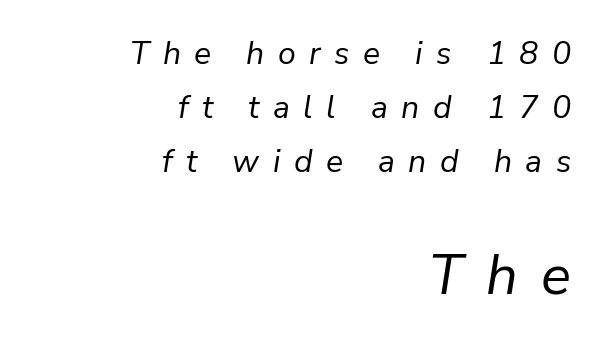
The image shows 56 px regular-weight type, italic (leaning right); set right-aligned, normal line spacing (1.68x), unusually wide letter spacing (+0.42 em), not underlined; the second (bottom) block is 1.75x larger; low stroke contrast and a medium x-height.
